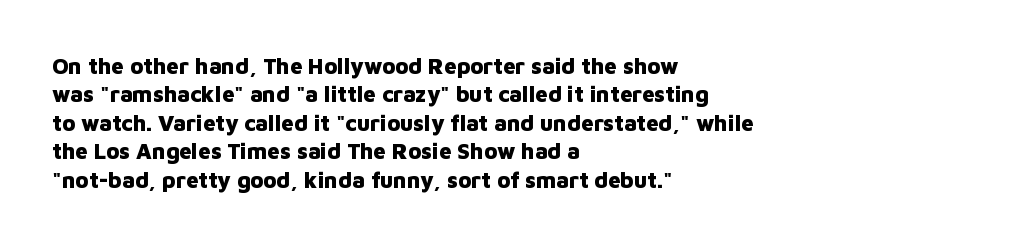
This is the regular roman posture of the typeface. The lines in this sample share a left origin and differ only in where they stop. Standard letterfit; no display-style spreading of the glyphs. Heavy-handed strokes throughout: this text is bold. The space directly below the letters is spotless.
